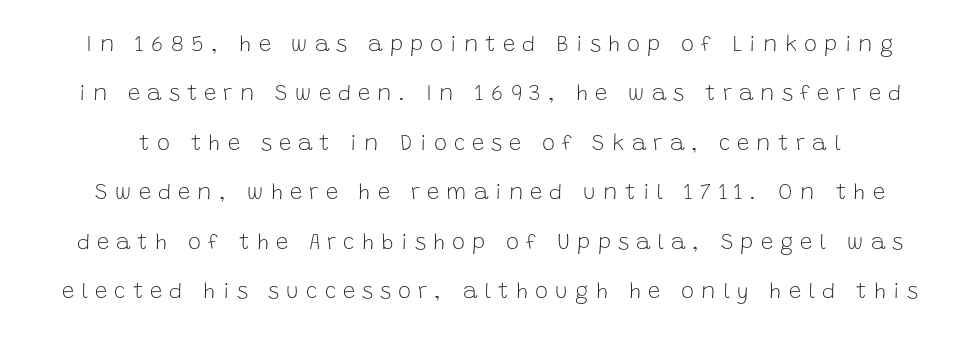
The image shows 22 px text type, upright; set loose line spacing (2.25x), unusually wide letter spacing (+0.32 em), not underlined.
